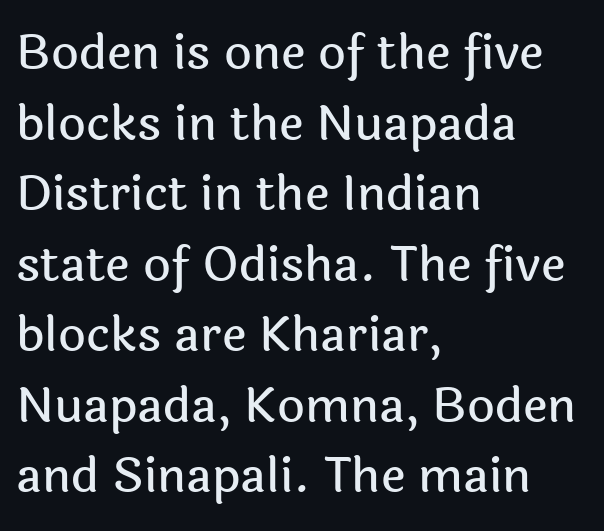
Clear beneath every line of the passage. Visually the block forms a straight wall on the left and a jagged coastline on the right. Tracking value appears to be zero — textbook default spacing. Ascenders rise straight up at ninety degrees. The designer went with a sans here, leaving each stem footless.
